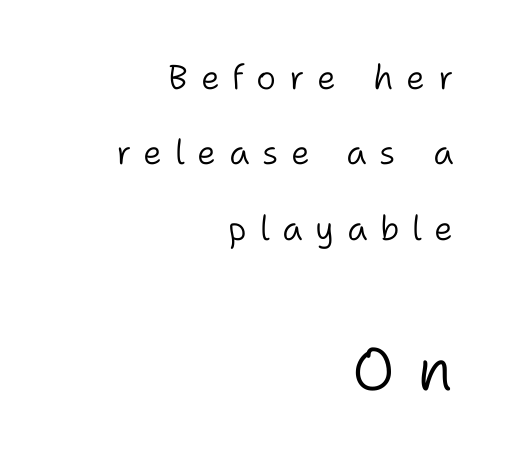
Is this a sans? Yes — the strokes have no serifs. Check the space under the baseline: it is left empty. Each letter keeps its own natural width here, so spacing adapts to shape. Is the stroke heavy? The answer is a plain regular-or-lighter. The font's upright variant was chosen for this text.
